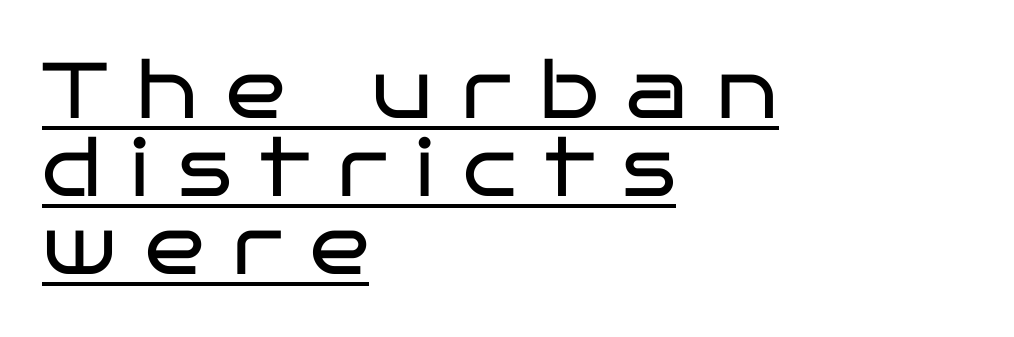
Q: Is the text bold? A: No.
Q: Is the text italic (slanted)? A: No, it is upright.
Q: Is the typeface a serif or a sans-serif typeface? A: Sans-serif.
Q: Is the text underlined? A: Yes.
Q: How is the paragraph aligned? A: Left-aligned.
Q: Is the spacing between letters normal or unusually wide? A: Unusually wide.
Q: Is the spacing between lines tight, normal or loose? A: Tight.
Q: Width (condensed, normal, or wide)? A: Wide.
Q: Stroke contrast? A: Low.
Q: x-height? A: Large.
Q: Monospaced? A: No.
